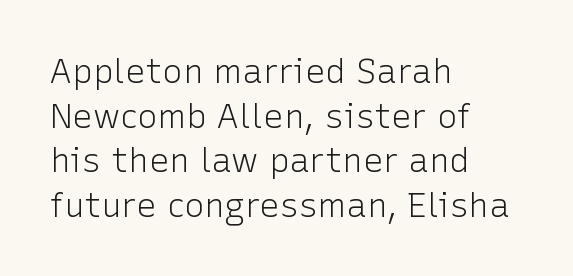
Honestly, there is no underline to notice here at all. A typesetter would label this face a sans. Honestly, the row spacing looks completely unremarkable. Think of a printed novel: that variable character pitch is what you see here. This rendering uses left alignment, leaving the right contour irregular. Counters stay open thanks to moderate or lighter strokes.
